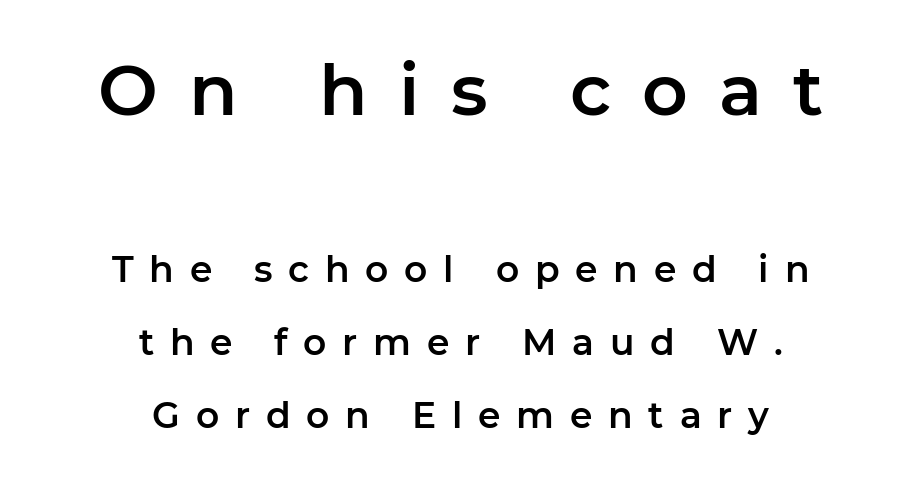
The axis of the letterforms is exactly vertical. Visually the block forms a symmetrical silhouette, jagged on both flanks. Top chunk: large. Bottom chunk: small. Is there much room between lines? Yes — plenty of vertical air separates them. The font family rendered here belongs to the sans-serif group. These lines are rendered in a variable-pitch font.
